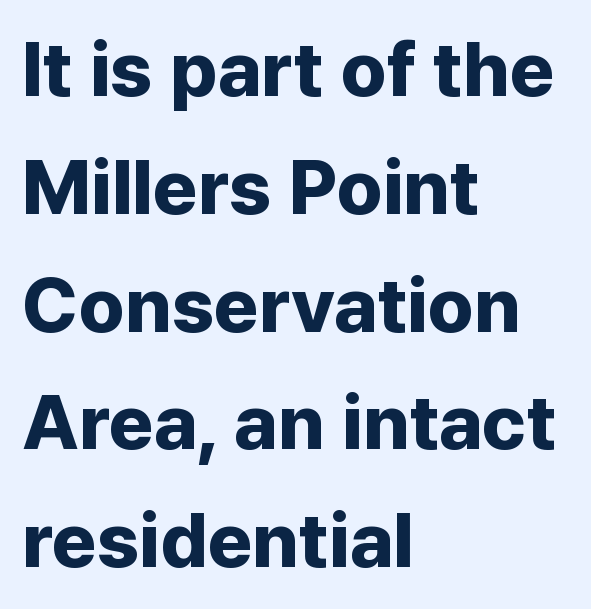
The image shows 77 px bold sans-serif type, upright; set left-aligned, normal line spacing (1.53x), normal letter spacing, not underlined; low stroke contrast and a medium x-height.
